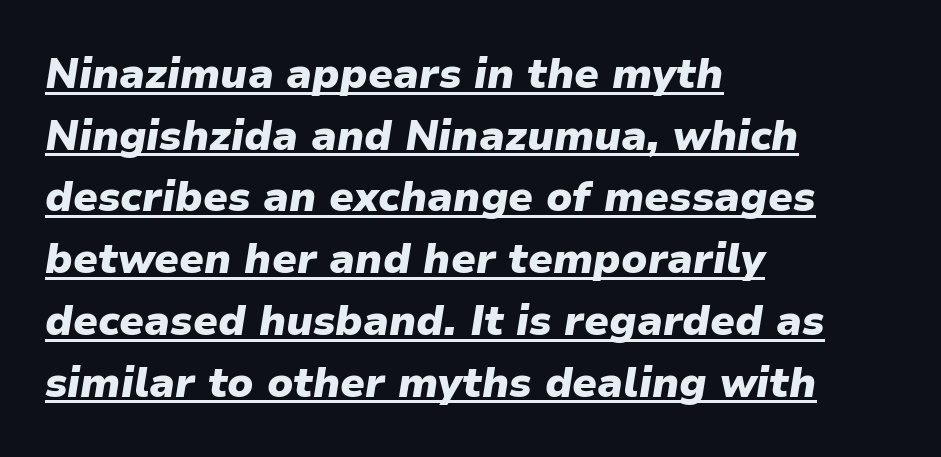
Q: Is the text bold? A: Yes.
Q: Is the text italic (slanted)? A: Yes, it leans right by about 9 degrees.
Q: Is the text underlined? A: Yes.
Q: How is the paragraph aligned? A: Left-aligned.
Q: Is the spacing between letters normal or unusually wide? A: Normal.
Q: Is the spacing between lines tight, normal or loose? A: Normal.
Q: Width (condensed, normal, or wide)? A: Normal.
Q: Stroke contrast? A: Low.
Q: x-height? A: Medium.
Q: Monospaced? A: No.
